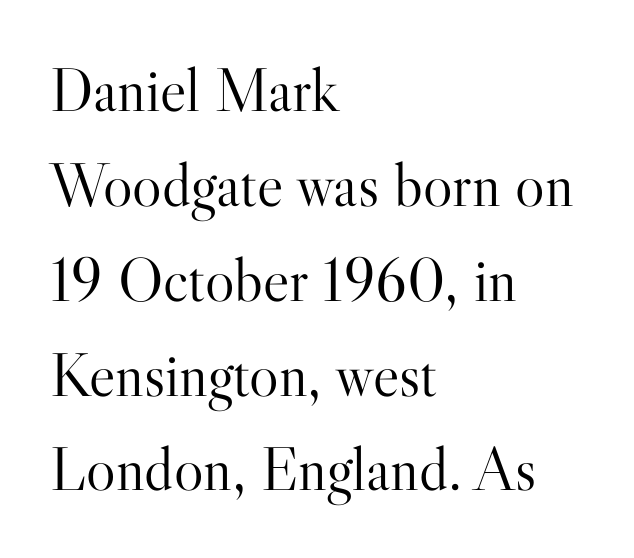
The compositor pushed each line to the left boundary. Designer's note — italics off, roman on. Letterform terminals end in serifs throughout the passage. This sample has the flowing, uneven cadence of proportional lettering. The type is set solid horizontally, with unmodified tracking. Honestly, the row spacing looks completely unremarkable.
